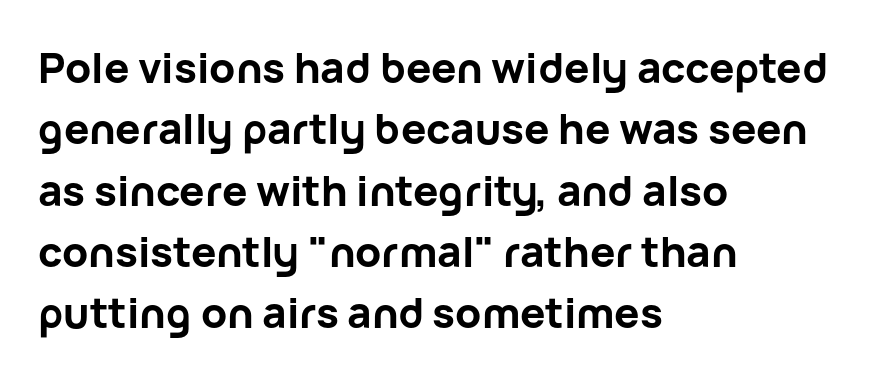
Q: Is the text bold? A: Yes.
Q: Is the text italic (slanted)? A: No, it is upright.
Q: Is the typeface a serif or a sans-serif typeface? A: Sans-serif.
Q: Is the text underlined? A: No.
Q: How is the paragraph aligned? A: Left-aligned.
Q: Is the spacing between letters normal or unusually wide? A: Normal.
Q: Is the spacing between lines tight, normal or loose? A: Normal.
Q: Width (condensed, normal, or wide)? A: Normal.
Q: Stroke contrast? A: Low.
Q: x-height? A: Medium.
Q: Monospaced? A: No.
